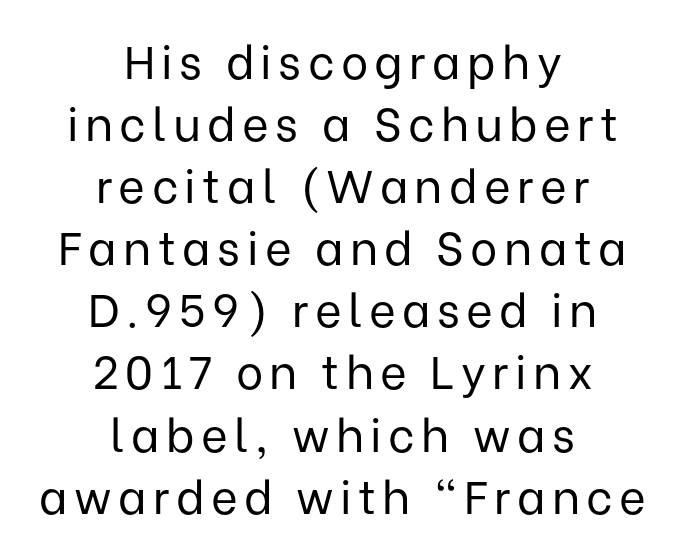
The image shows 46 px regular-weight sans-serif type, upright; set centered, normal line spacing (1.35x), not underlined; low stroke contrast and a medium x-height.
